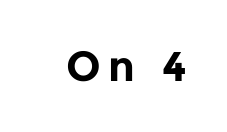
{"serif": "no", "italic": "no", "bold": "yes", "weight": "bold", "width": "normal", "stroke_contrast": "low", "x_height": "medium", "monospaced": "no", "underline": "no", "glyph_px": 42}
